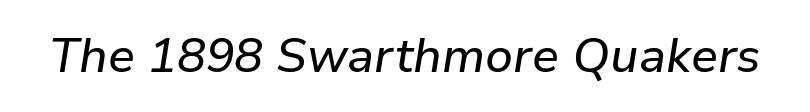
{"italic": "yes", "lean": "right", "slant_degrees": 9, "width": "normal", "stroke_contrast": "low", "x_height": "medium", "monospaced": "no", "underline": "no", "letter_spacing": "normal", "letter_spacing_em": 0.0, "glyph_px": 48}
